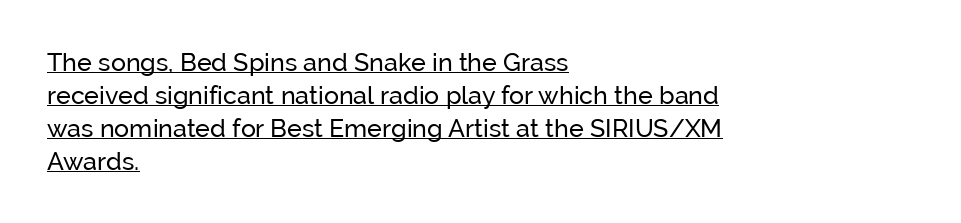
The image shows 25 px text type, upright; set left-aligned, normal line spacing (1.32x), normal letter spacing, underlined.
